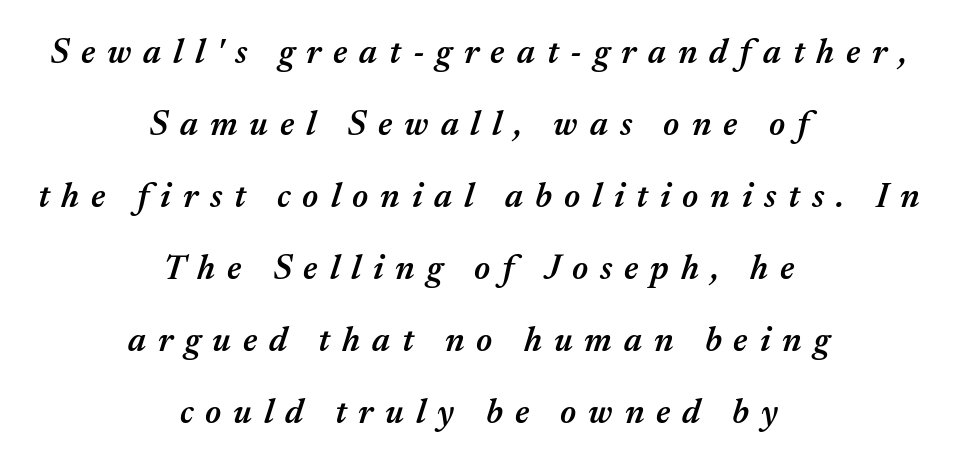
Q: Is the text bold? A: Semi-bold.
Q: Is the text italic (slanted)? A: Yes, it leans right by about 17 degrees.
Q: Is the text underlined? A: No.
Q: How is the paragraph aligned? A: Centered.
Q: Is the spacing between letters normal or unusually wide? A: Unusually wide.
Q: Is the spacing between lines tight, normal or loose? A: Loose.
Q: Width (condensed, normal, or wide)? A: Normal.
Q: Stroke contrast? A: Medium.
Q: x-height? A: Medium.
Q: Monospaced? A: No.
